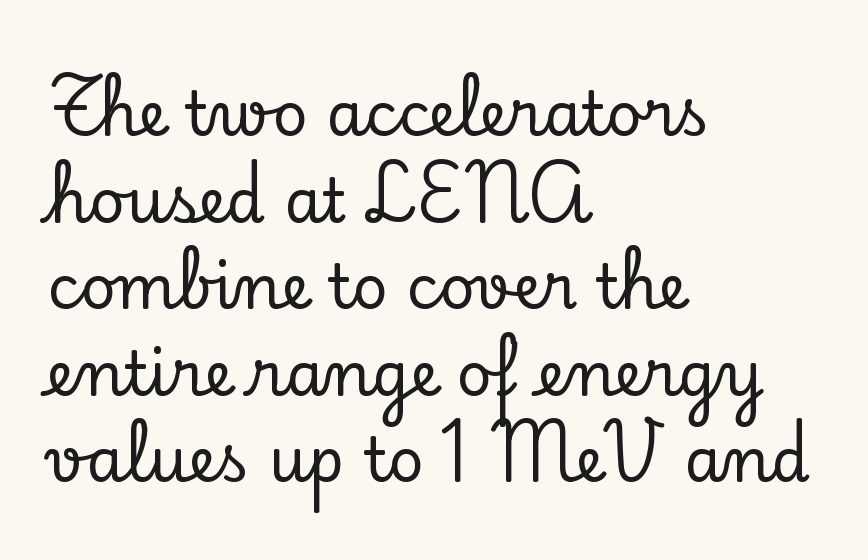
Q: Is the text italic (slanted)? A: No, it is upright.
Q: Is the typeface a serif or a sans-serif typeface? A: Serif.
Q: Is the text underlined? A: No.
Q: How is the paragraph aligned? A: Left-aligned.
Q: Is the spacing between letters normal or unusually wide? A: Normal.
Q: Is the spacing between lines tight, normal or loose? A: Normal.
Q: Width (condensed, normal, or wide)? A: Normal.
Q: Stroke contrast? A: Low.
Q: x-height? A: Small.
Q: Monospaced? A: No.
